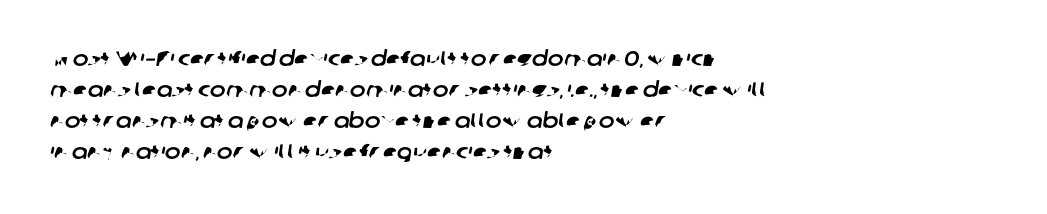
The image shows 21 px text type; set left-aligned, normal line spacing (1.48x), normal letter spacing, not underlined.
